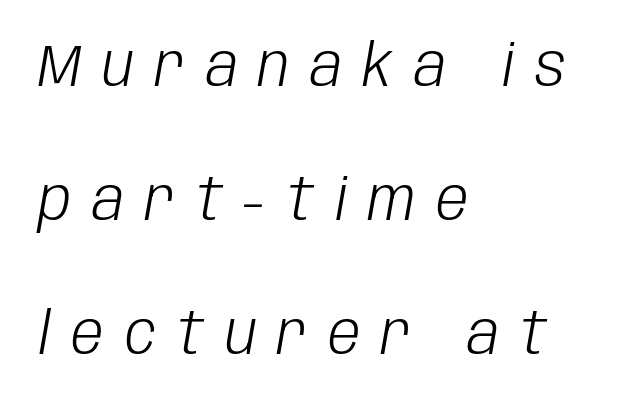
{"italic": "yes", "lean": "right", "slant_degrees": 10, "bold": "no", "weight": "light", "width": "condensed", "stroke_contrast": "low", "x_height": "large", "monospaced": "no", "underline": "no", "align": "left", "line_spacing": "loose", "line_spacing_ratio": 2.31, "letter_spacing": "wide", "letter_spacing_em": 0.36, "glyph_px": 58}
